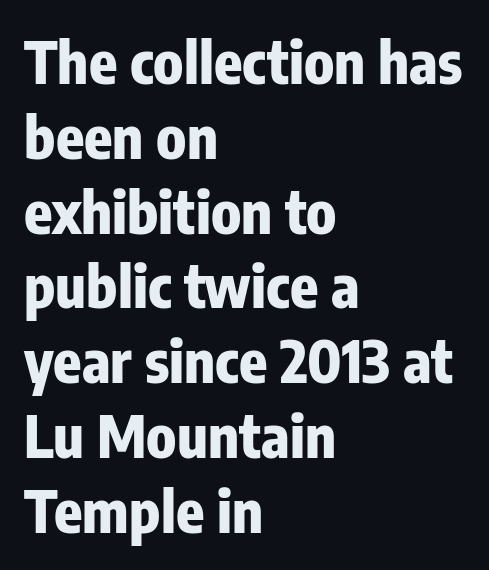
{"serif": "no", "italic": "no", "bold": "yes", "weight": "heavy", "width": "condensed", "stroke_contrast": "low", "x_height": "medium", "monospaced": "no", "underline": "no", "align": "left", "line_spacing": "normal", "line_spacing_ratio": 1.29, "letter_spacing": "normal", "letter_spacing_em": 0.0, "glyph_px": 58}
